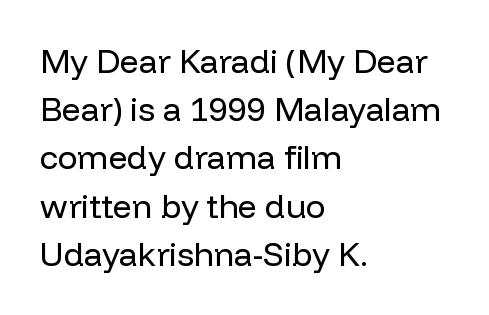
The weight would be labelled regular, book, light, or lighter still. The passage shown has conventional tracking throughout. Unmarked baselines from the first word to the last. Students, observe: this is what conventionally led text looks like. Do the characters align in a grid? No, the font is proportional.
